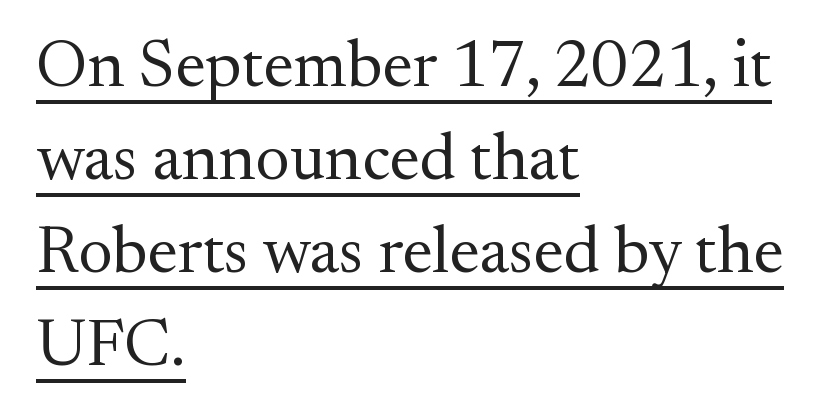
The image shows 67 px regular-weight serif type, upright; set left-aligned, normal line spacing (1.39x), normal letter spacing, underlined; medium stroke contrast and a small x-height.
